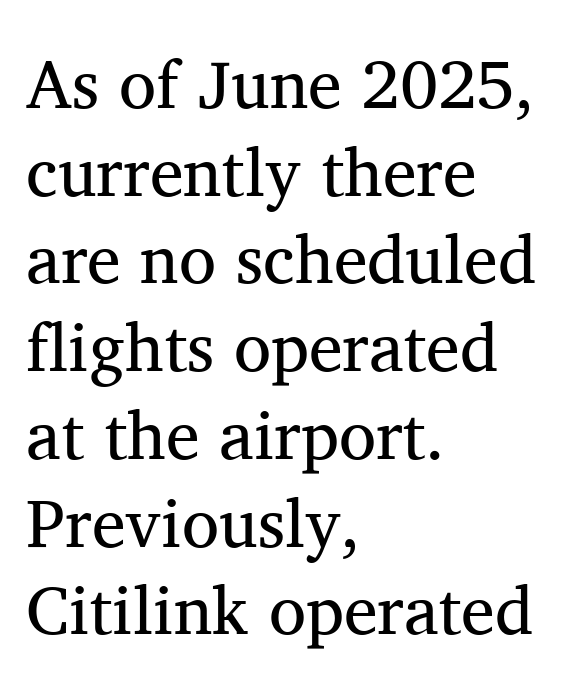
The image shows 68 px regular-weight serif type, upright; set left-aligned, normal line spacing (1.29x), normal letter spacing, not underlined; medium stroke contrast and a medium x-height.
